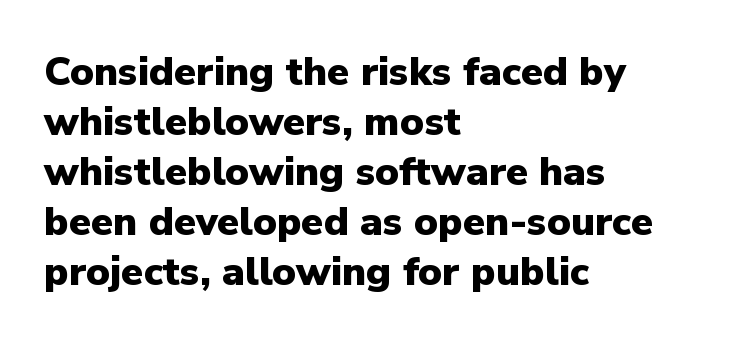
Heavy, bold letterforms. Reading down the block, your eye returns to a fixed left position each line. Between one letter and the next there's only the usual sliver of space. The vertical gap from one line to the next is medium.
